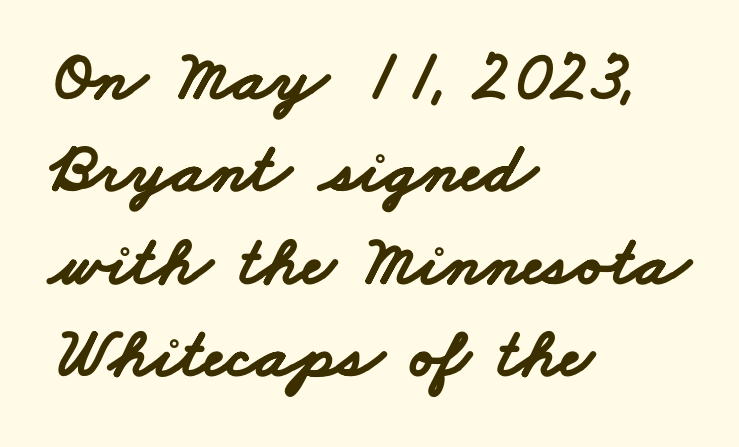
The image shows 71 px bold, wide sans-serif type; set left-aligned, normal line spacing (1.3x), normal letter spacing, not underlined; low stroke contrast and a small x-height.
